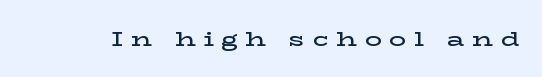
{"italic": "no", "bold": "semi", "underline": "no", "letter_spacing": "wide", "letter_spacing_em": 0.37, "glyph_px": 21}
